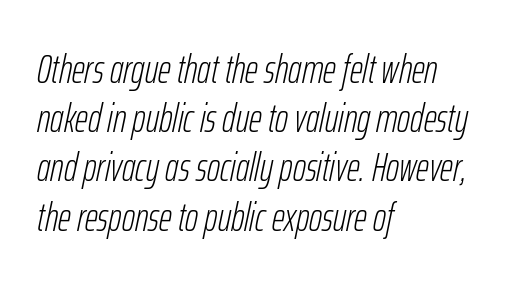
{"italic": "yes", "lean": "right", "slant_degrees": 12, "bold": "no", "weight": "light", "width": "condensed", "stroke_contrast": "low", "x_height": "medium", "monospaced": "no", "underline": "no", "align": "left", "line_spacing_ratio": 1.23, "letter_spacing": "normal", "letter_spacing_em": 0.0, "glyph_px": 40}
